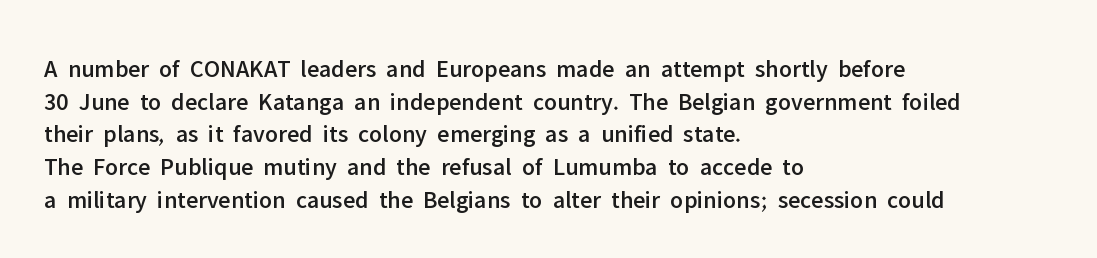
The tracking reads as untouched default to a designer's eye. Has an underline been added? It has not. Where is the straight margin? On the left. A typesetter would call this leading conventional body-copy spacing.
